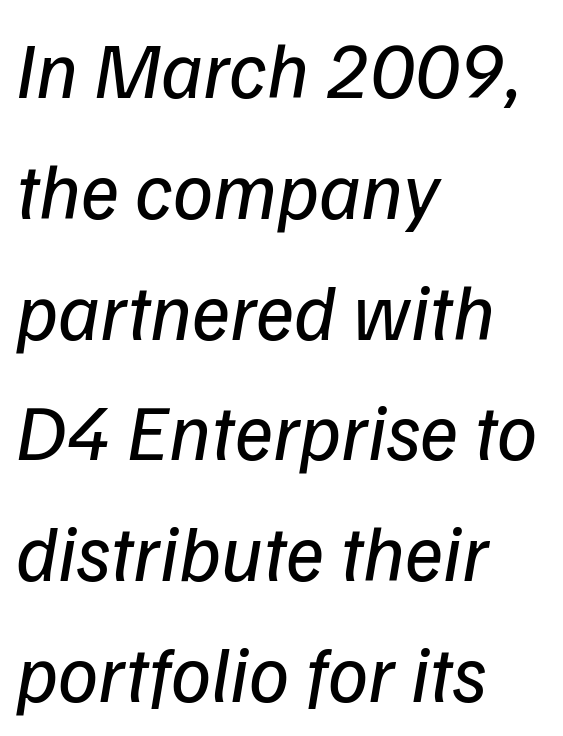
No heavy texture on the line: the type isn't bold. Notice how the passage keeps a crisp vertical edge on the left only. Varying glyph widths throughout — classic text-font behaviour. The passage shown is not underscored anywhere. Unlike a traditional serif, this face leaves its strokes unadorned. The rendering keeps characters at their native spacing.
